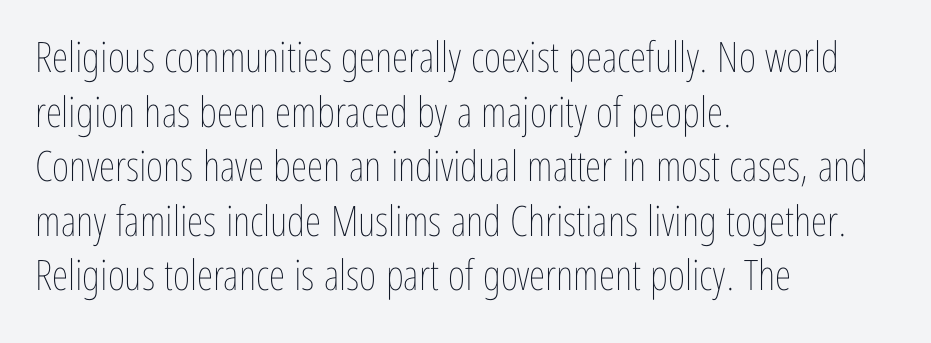
The image shows 42 px thin, condensed type, upright; set left-aligned, normal line spacing (1.3x), normal letter spacing, not underlined; low stroke contrast and a medium x-height.
